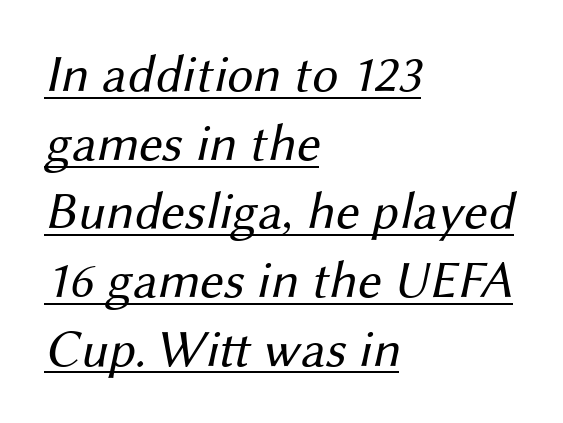
Q: Is the text bold? A: No.
Q: Is the typeface a serif or a sans-serif typeface? A: Sans-serif.
Q: Is the text underlined? A: Yes.
Q: How is the paragraph aligned? A: Left-aligned.
Q: Is the spacing between letters normal or unusually wide? A: Normal.
Q: Is the spacing between lines tight, normal or loose? A: Normal.
Q: Width (condensed, normal, or wide)? A: Normal.
Q: Stroke contrast? A: Medium.
Q: x-height? A: Medium.
Q: Monospaced? A: No.
